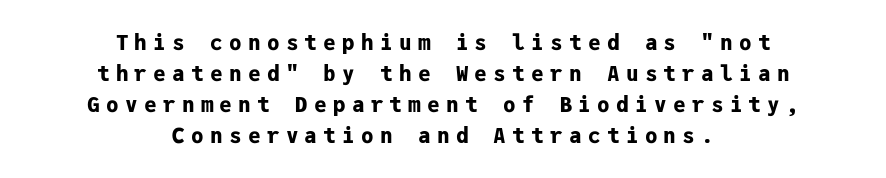
The letters stand upright; this is a roman face. On the weight axis this lands at bold, roughly 700. Quick note: interline space is typical. Descenders are the only things crossing below the line. The passage is arranged like a title page — every line centered.
